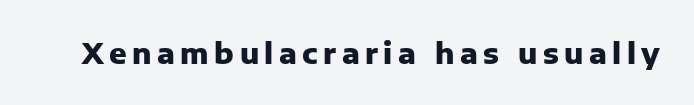
Type without underlining. Are there feet on the stems? There aren't — it's a sans. These lines are rendered in a variable-pitch font. Notice how thick the strokes are: this is what a full bold looks like.
